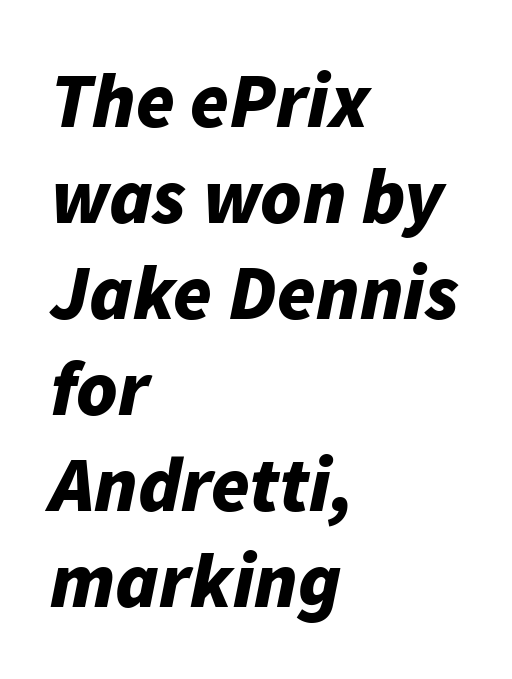
{"italic": "yes", "lean": "right", "slant_degrees": 11, "bold": "yes", "weight": "bold", "width": "normal", "stroke_contrast": "low", "x_height": "medium", "monospaced": "no", "underline": "no", "align": "left", "line_spacing_ratio": 1.23, "letter_spacing": "normal", "letter_spacing_em": 0.0, "glyph_px": 78}
